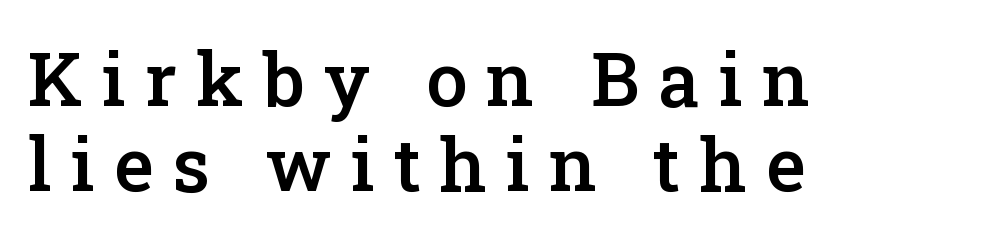
{"serif": "yes", "italic": "no", "bold": "semi", "weight": "semibold", "width": "normal", "stroke_contrast": "low", "x_height": "medium", "monospaced": "no", "underline": "no", "align": "left", "line_spacing": "tight", "line_spacing_ratio": 1.15, "letter_spacing": "wide", "letter_spacing_em": 0.26, "glyph_px": 74}
